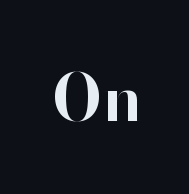
{"serif": "no", "italic": "no", "bold": "yes", "weight": "bold", "width": "normal", "stroke_contrast": "high", "x_height": "small", "monospaced": "no", "underline": "no", "letter_spacing": "normal", "letter_spacing_em": 0.0, "glyph_px": 65}
